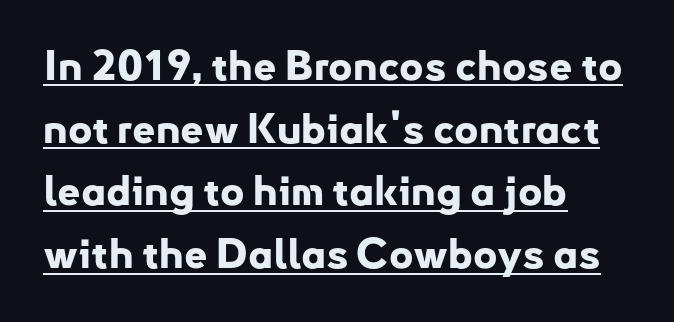
The sample's only ornament is a line tracing under the words. Vertical strokes here are truly vertical. This rendering leaves character spacing at its baseline value. Line beginnings align vertically; line endings do not. The typeface chosen for these lines omits serifs.
